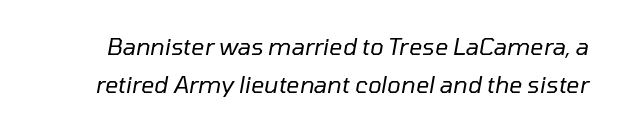
Q: Is the text bold? A: No.
Q: Is the text italic (slanted)? A: Yes, it leans right by about 10 degrees.
Q: Is the text underlined? A: No.
Q: Is the spacing between letters normal or unusually wide? A: Normal.
Q: Is the spacing between lines tight, normal or loose? A: Normal.
